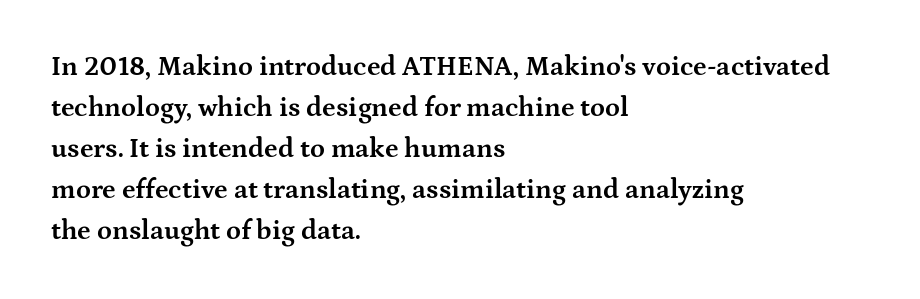
{"italic": "no", "bold": "yes", "underline": "no", "align": "left", "line_spacing": "normal", "line_spacing_ratio": 1.52, "letter_spacing": "normal", "letter_spacing_em": 0.0, "glyph_px": 27}
